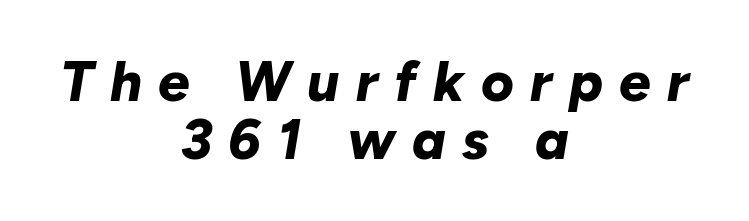
Q: Is the text bold? A: Yes.
Q: Is the text italic (slanted)? A: Yes, it leans right by about 10 degrees.
Q: Is the text underlined? A: No.
Q: How is the paragraph aligned? A: Centered.
Q: Is the spacing between letters normal or unusually wide? A: Unusually wide.
Q: Is the spacing between lines tight, normal or loose? A: Tight.
Q: Width (condensed, normal, or wide)? A: Normal.
Q: Stroke contrast? A: Low.
Q: x-height? A: Medium.
Q: Monospaced? A: No.
